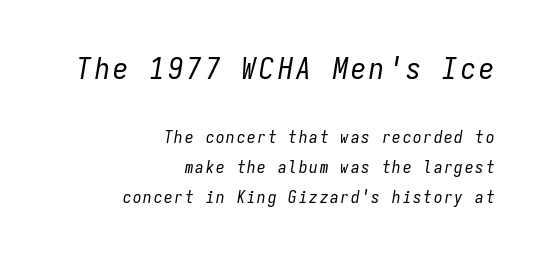
{"italic": "yes", "lean": "right", "slant_degrees": 9, "bold": "no", "weight": "regular", "width": "condensed", "stroke_contrast": "low", "x_height": "medium", "monospaced": "yes", "underline": "no", "align": "right", "line_spacing_ratio": 1.75, "larger_block": "first", "size_ratio": 1.76, "glyph_px": 30}
